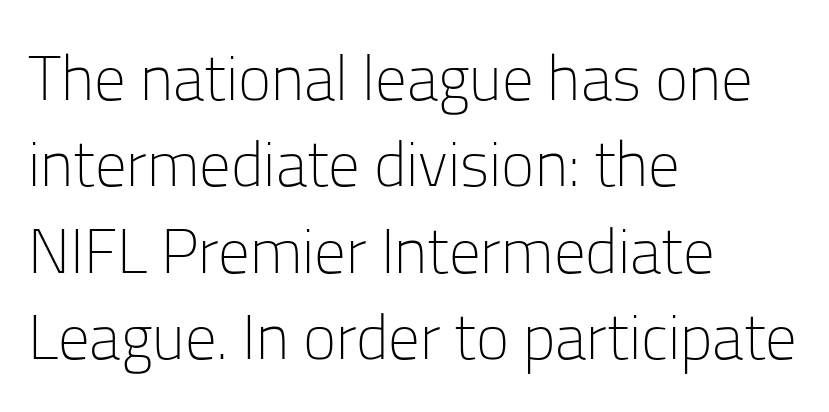
Reading down the column, the eye jumps a familiar distance to each next line. Standard letterfit; no display-style spreading of the glyphs. If you drew a line through each stem, it would be perfectly vertical. In CSS terms this would be text-align: left.
